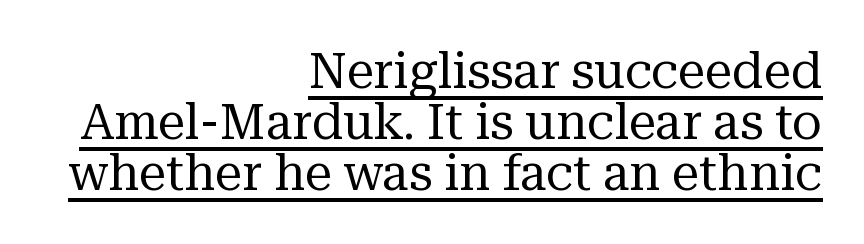
The image shows 49 px regular-weight serif type, upright; set right-aligned, tight line spacing (1.04x), normal letter spacing, underlined; medium stroke contrast and a medium x-height.
